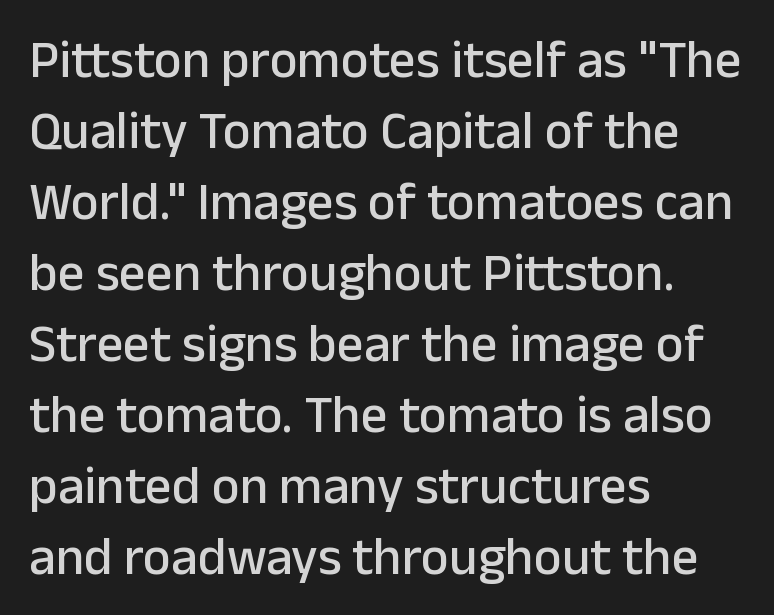
Varying glyph widths throughout — classic text-font behaviour. Glance below the letters and you will spot only blank space. The passage is arranged the way most books set body copy — flush left. This is the regular roman posture of the typeface. To sum up the face: it is a sans, with no serifs. What's the leading like? Ordinary, nothing unusual.
